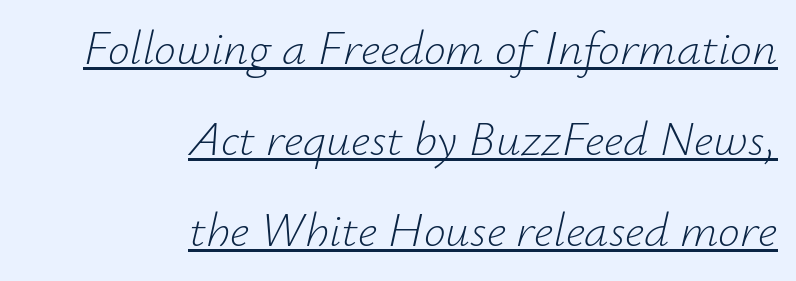
{"italic": "yes", "lean": "right", "slant_degrees": 12, "bold": "no", "weight": "light", "width": "normal", "stroke_contrast": "low", "x_height": "small", "monospaced": "no", "underline": "yes", "align": "right", "line_spacing_ratio": 1.86, "letter_spacing": "normal", "letter_spacing_em": 0.0, "glyph_px": 49}
